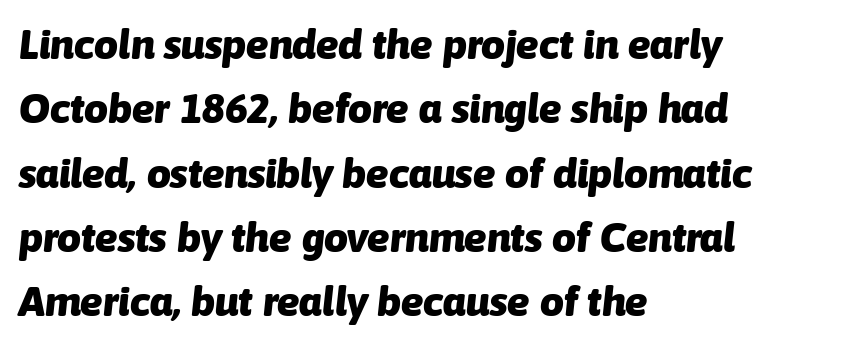
{"italic": "yes", "lean": "right", "slant_degrees": 6, "bold": "yes", "weight": "heavy", "width": "normal", "stroke_contrast": "low", "x_height": "medium", "monospaced": "no", "underline": "no", "align": "left", "line_spacing": "normal", "line_spacing_ratio": 1.53, "letter_spacing": "normal", "letter_spacing_em": 0.0, "glyph_px": 42}
